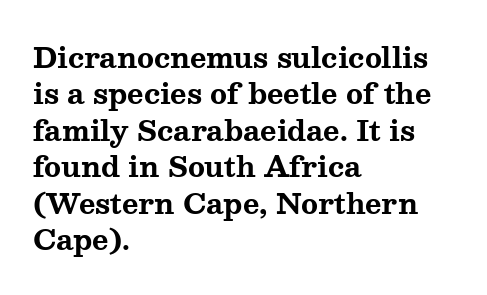
{"serif": "yes", "italic": "no", "bold": "yes", "weight": "bold", "width": "wide", "stroke_contrast": "medium", "x_height": "medium", "monospaced": "no", "underline": "no", "align": "left", "line_spacing": "normal", "line_spacing_ratio": 1.3, "letter_spacing": "normal", "letter_spacing_em": 0.0, "glyph_px": 28}
